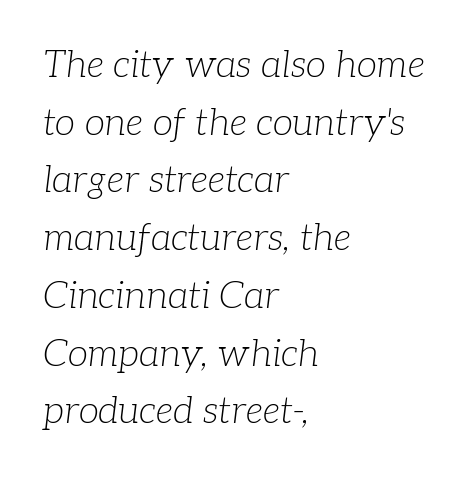
Q: Is the text bold? A: No.
Q: Is the text italic (slanted)? A: Yes, it leans right by about 7 degrees.
Q: Is the typeface a serif or a sans-serif typeface? A: Serif.
Q: Is the text underlined? A: No.
Q: How is the paragraph aligned? A: Left-aligned.
Q: Is the spacing between letters normal or unusually wide? A: Normal.
Q: Is the spacing between lines tight, normal or loose? A: Normal.
Q: Width (condensed, normal, or wide)? A: Normal.
Q: Stroke contrast? A: Low.
Q: x-height? A: Medium.
Q: Monospaced? A: No.
